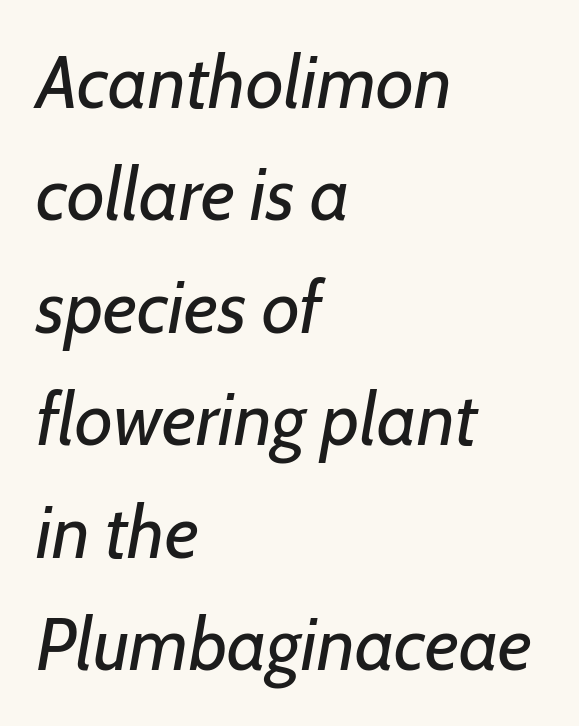
Between one letter and the next there's only the usual sliver of space. The passage shown stacks its lines at a standard gap. Underline: absent. Proportional: the letters do not fall into vertical columns.
